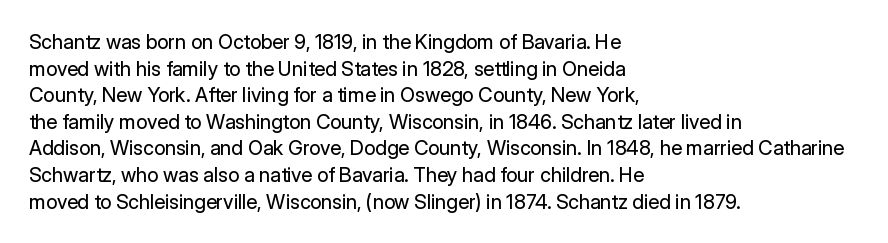
Does the copy run flush right? No — it runs flush left. The block of text has a typical density, with ordinary space between rows. This sample uses plain, unmodified letter spacing. The zone under the glyphs is completely vacant. A roman cut, with each character standing at attention. Stem width sits at or under what a default text font uses.
